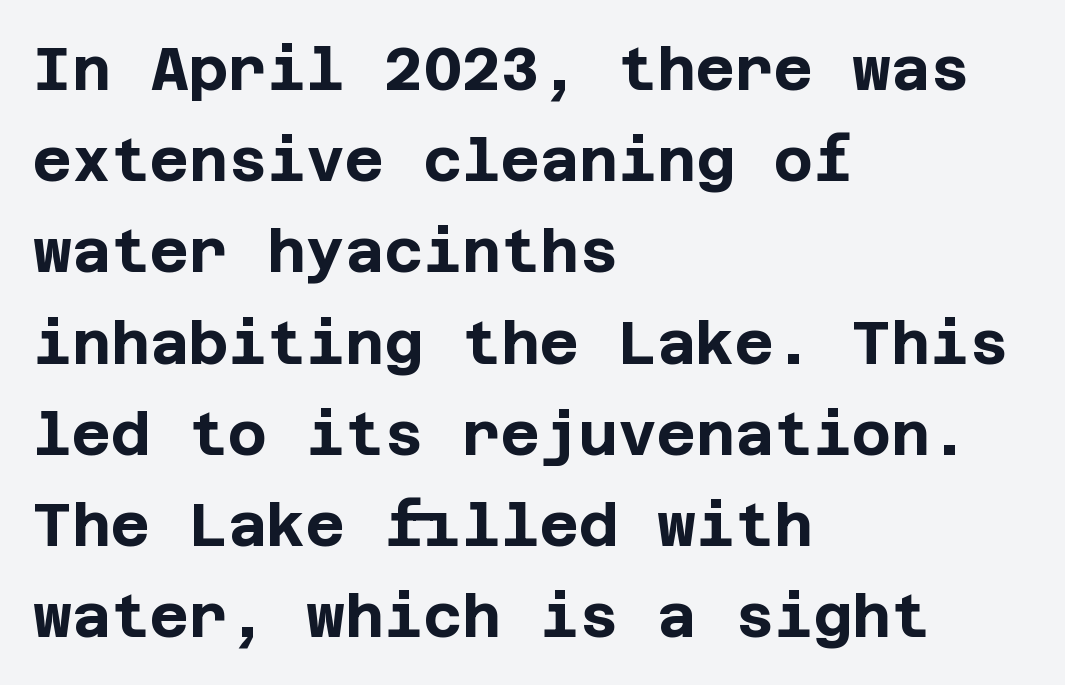
Q: Is the text bold? A: Yes.
Q: Is the text italic (slanted)? A: No, it is upright.
Q: Is the typeface a serif or a sans-serif typeface? A: Sans-serif.
Q: Is the text underlined? A: No.
Q: How is the paragraph aligned? A: Left-aligned.
Q: Is the spacing between letters normal or unusually wide? A: Normal.
Q: Is the spacing between lines tight, normal or loose? A: Normal.
Q: Width (condensed, normal, or wide)? A: Normal.
Q: Stroke contrast? A: Low.
Q: x-height? A: Large.
